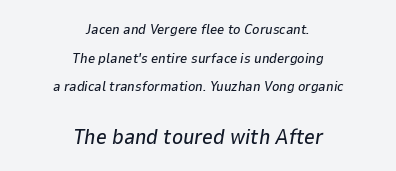
Q: Is the text italic (slanted)? A: Yes, it leans right by about 9 degrees.
Q: Is the text underlined? A: No.
Q: How is the paragraph aligned? A: Centered.
Q: Is the spacing between letters normal or unusually wide? A: Normal.
Q: Is the spacing between lines tight, normal or loose? A: Loose.
Q: Which block of text is set in a larger size, the first (top) or the second (bottom)? A: The second (bottom) one.
